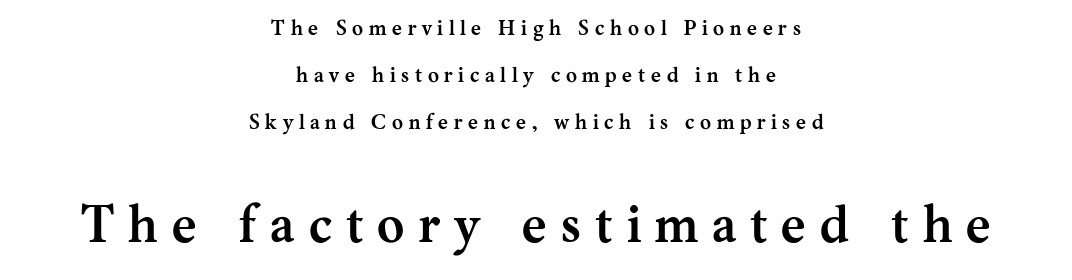
{"serif": "yes", "italic": "no", "bold": "yes", "weight": "semibold", "width": "normal", "stroke_contrast": "medium", "x_height": "medium", "monospaced": "no", "underline": "no", "align": "center", "line_spacing": "loose", "line_spacing_ratio": 2.25, "letter_spacing": "wide", "letter_spacing_em": 0.27, "larger_block": "second", "size_ratio": 2.48, "glyph_px": 52}
